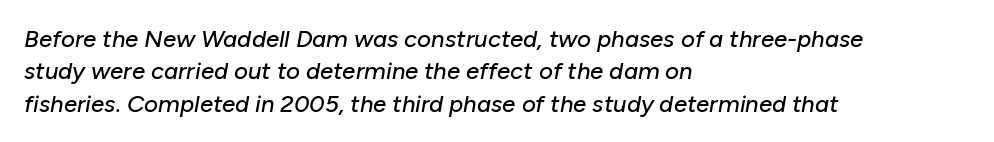
The image shows 24 px text type, italic (leaning right); set left-aligned, normal line spacing (1.35x), normal letter spacing, not underlined.
